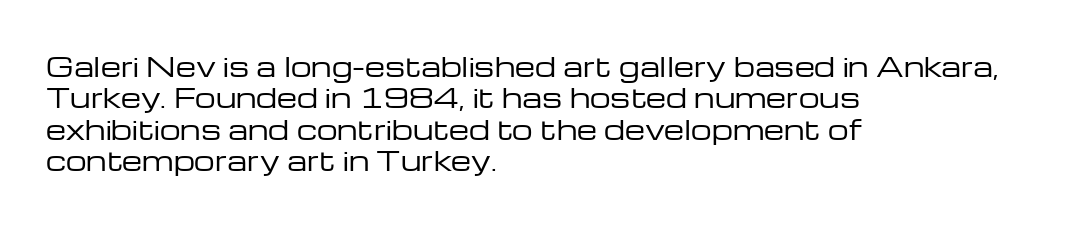
Q: Is the text bold? A: No.
Q: Is the text italic (slanted)? A: No, it is upright.
Q: Is the text underlined? A: No.
Q: How is the paragraph aligned? A: Left-aligned.
Q: Is the spacing between letters normal or unusually wide? A: Normal.
